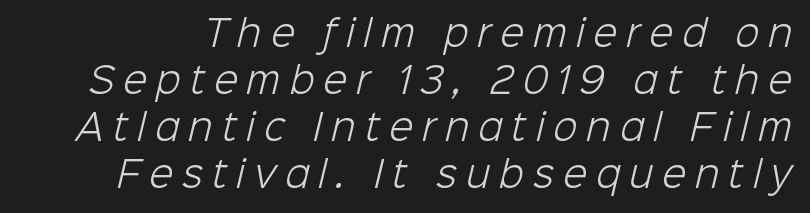
Q: Is the text bold? A: No.
Q: Is the typeface a serif or a sans-serif typeface? A: Sans-serif.
Q: Is the text underlined? A: No.
Q: Is the spacing between letters normal or unusually wide? A: Unusually wide.
Q: Is the spacing between lines tight, normal or loose? A: Normal.
Q: Width (condensed, normal, or wide)? A: Normal.
Q: Stroke contrast? A: Low.
Q: x-height? A: Medium.
Q: Monospaced? A: No.
